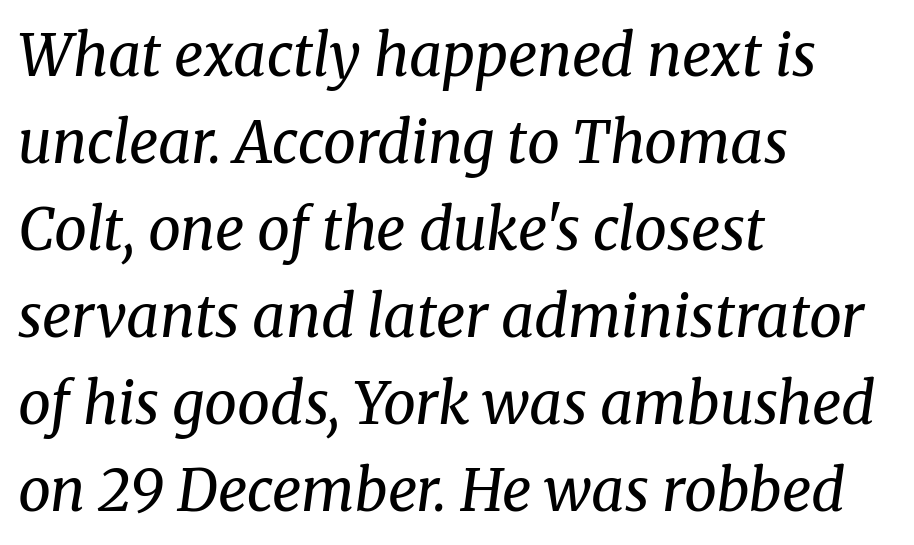
{"serif": "yes", "italic": "yes", "lean": "right", "slant_degrees": 8, "bold": "no", "weight": "regular", "width": "normal", "stroke_contrast": "medium", "x_height": "medium", "monospaced": "no", "underline": "no", "align": "left", "line_spacing": "normal", "line_spacing_ratio": 1.5, "letter_spacing": "normal", "letter_spacing_em": 0.0, "glyph_px": 58}
